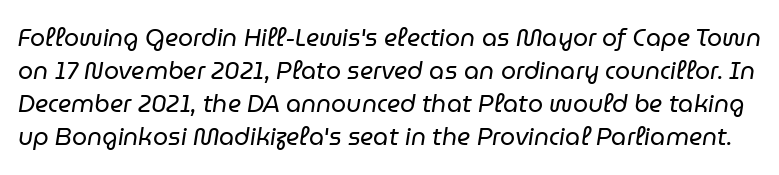
Horizontal bands of white between lines are of average thickness. A typesetter would mark this as italic. Words appear dense and cohesive because spacing is normal. The area under the type is left untouched.
